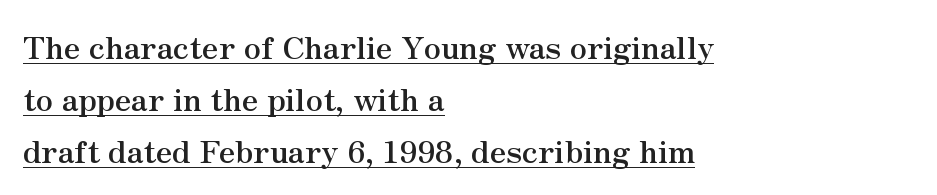
Q: Is the text bold? A: Yes.
Q: Is the text italic (slanted)? A: No, it is upright.
Q: Is the typeface a serif or a sans-serif typeface? A: Serif.
Q: Is the text underlined? A: Yes.
Q: How is the paragraph aligned? A: Left-aligned.
Q: Is the spacing between letters normal or unusually wide? A: Normal.
Q: Is the spacing between lines tight, normal or loose? A: Normal.
Q: Width (condensed, normal, or wide)? A: Normal.
Q: Stroke contrast? A: Medium.
Q: x-height? A: Small.
Q: Monospaced? A: No.
